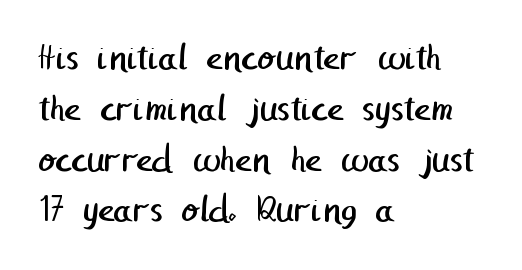
Typographically, this falls in the sans-serif category. Think standard paragraph weight, or any step lighter than that. Notice how descenders clear the ascenders below comfortably — that's standard leading. The text block is weighted toward the left margin, trailing off unevenly rightward. Is the letter spacing exaggerated? No — it looks like the ordinary default. Letters rest on an invisible, unmarked baseline.
